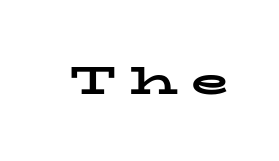
The glyphs have the mass of a bold cut. Type style note: has serifs. Every stem runs plumb, perpendicular to the baseline. This sample has the flowing, uneven cadence of proportional lettering. Letter spacing: wide. Check under the words: just untouched page.
